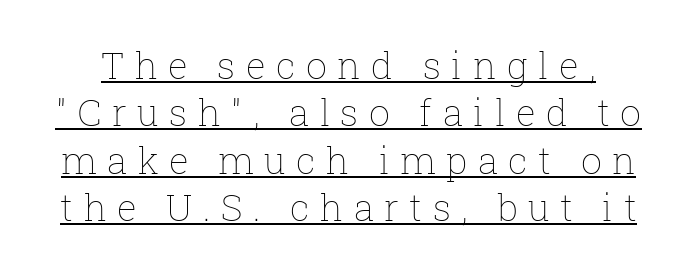
The image shows 37 px thin type, upright; set normal line spacing (1.28x), unusually wide letter spacing (+0.28 em), underlined; low stroke contrast and a medium x-height.
